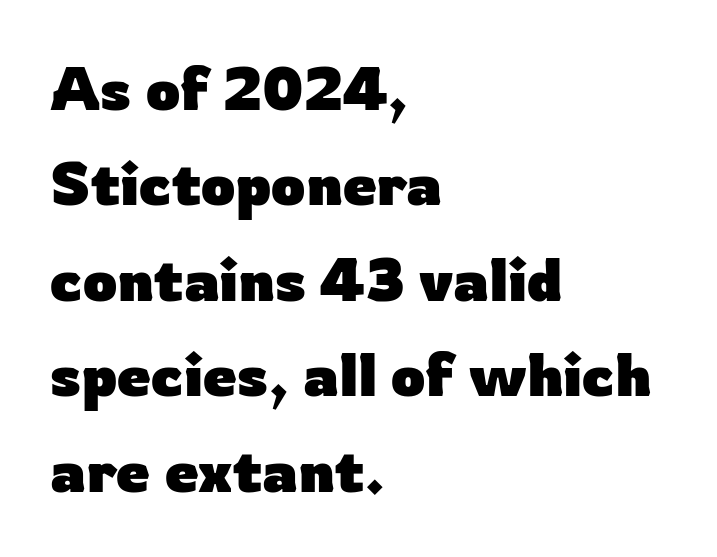
Q: Is the text bold? A: Yes.
Q: Is the text italic (slanted)? A: No, it is upright.
Q: Is the typeface a serif or a sans-serif typeface? A: Sans-serif.
Q: Is the text underlined? A: No.
Q: How is the paragraph aligned? A: Left-aligned.
Q: Is the spacing between letters normal or unusually wide? A: Normal.
Q: Is the spacing between lines tight, normal or loose? A: Normal.
Q: Width (condensed, normal, or wide)? A: Normal.
Q: Stroke contrast? A: Low.
Q: x-height? A: Medium.
Q: Monospaced? A: No.
